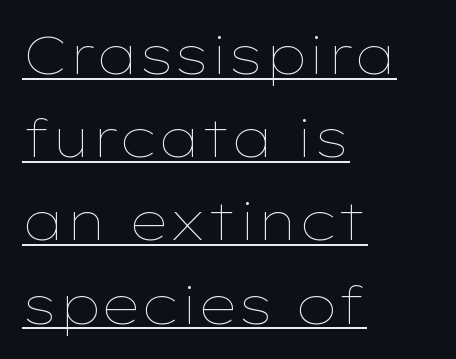
The image shows 52 px thin, wide type, upright; set left-aligned, normal line spacing (1.6x), normal letter spacing, underlined; low stroke contrast and a medium x-height.
